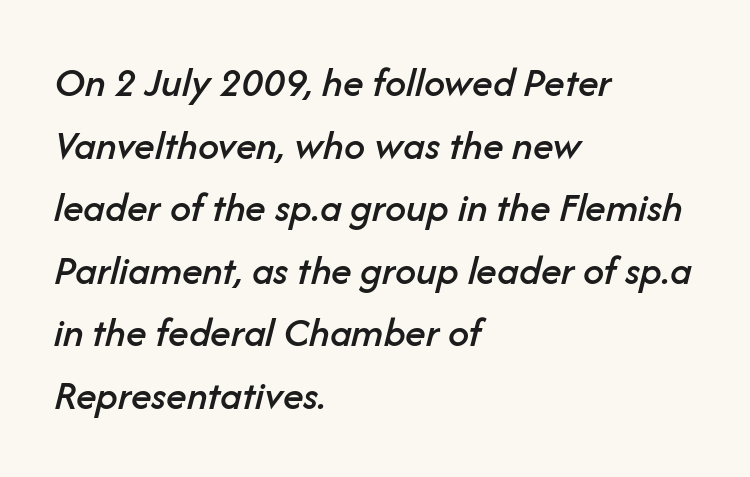
The image shows 42 px text type, italic (leaning right); set left-aligned, normal line spacing (1.49x), normal letter spacing, not underlined; low stroke contrast and a medium x-height.
